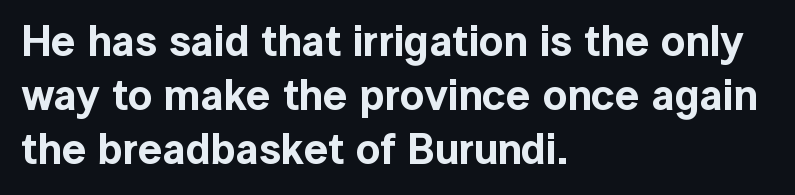
{"serif": "no", "italic": "no", "width": "normal", "x_height": "medium", "monospaced": "no", "underline": "no", "align": "left", "line_spacing": "normal", "line_spacing_ratio": 1.26, "letter_spacing": "normal", "letter_spacing_em": 0.0, "glyph_px": 43}
